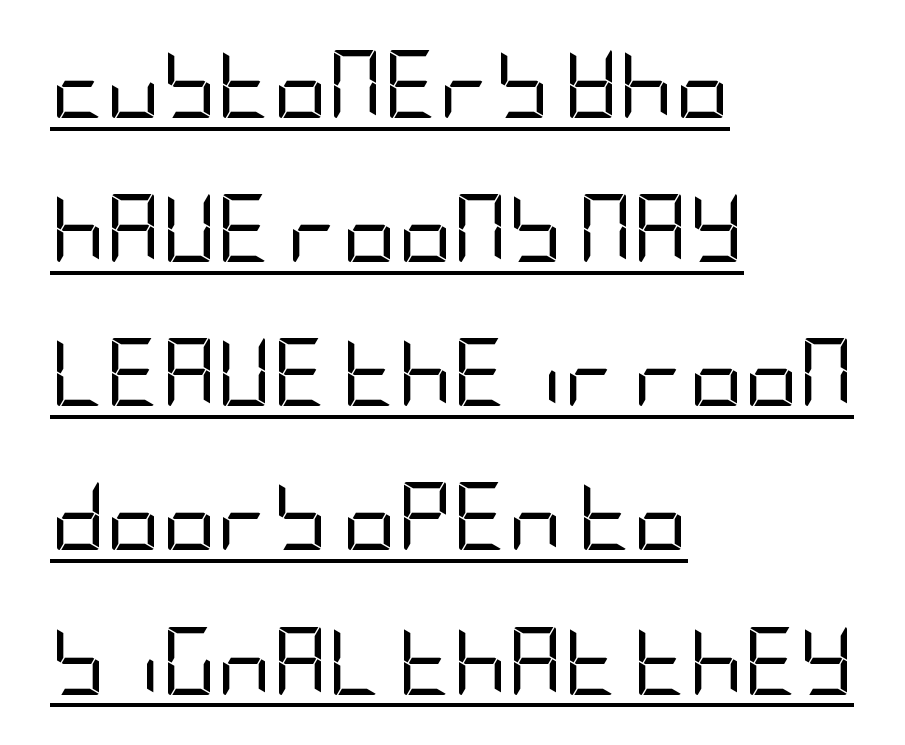
The image shows 68 px regular-weight, condensed sans-serif type, upright; set left-aligned, loose line spacing (2.12x), normal letter spacing, underlined; low stroke contrast and a large x-height.
